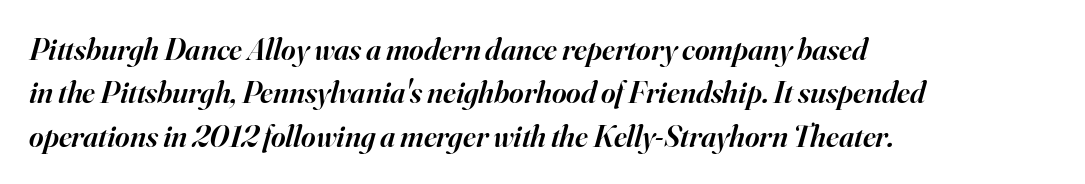
{"serif": "yes", "italic": "yes", "lean": "right", "slant_degrees": 16, "bold": "semi", "weight": "semibold", "width": "normal", "stroke_contrast": "high", "x_height": "small", "monospaced": "no", "underline": "no", "align": "left", "line_spacing": "normal", "line_spacing_ratio": 1.4, "letter_spacing": "normal", "letter_spacing_em": 0.0, "glyph_px": 31}
